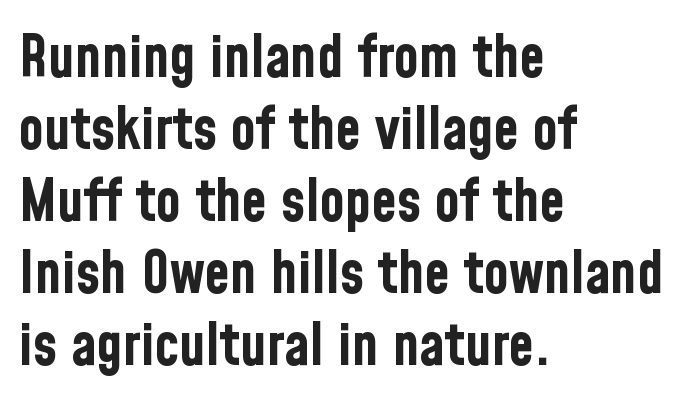
The image shows 58 px bold, condensed sans-serif type, upright; set left-aligned, line spacing 1.24x, normal letter spacing, not underlined; low stroke contrast and a medium x-height.
